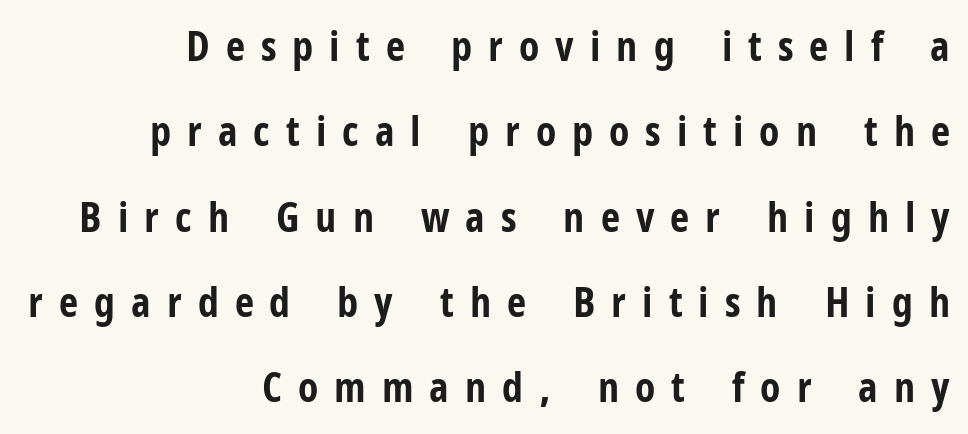
The image shows 42 px bold, condensed sans-serif type, upright; set right-aligned, loose line spacing (2.03x), unusually wide letter spacing (+0.38 em), not underlined; low stroke contrast and a medium x-height.
